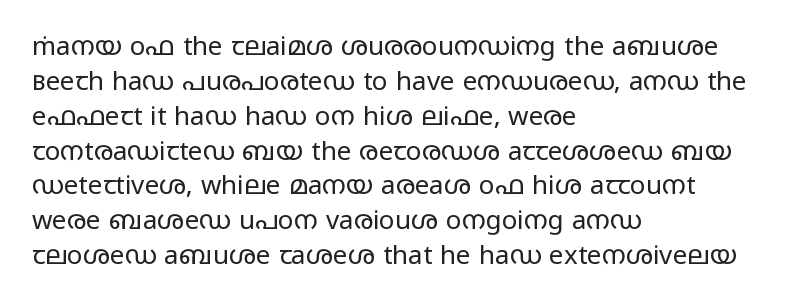
{"italic": "no", "bold": "no", "underline": "no", "align": "left", "line_spacing": "normal", "line_spacing_ratio": 1.34, "letter_spacing": "normal", "letter_spacing_em": 0.0, "glyph_px": 26}
